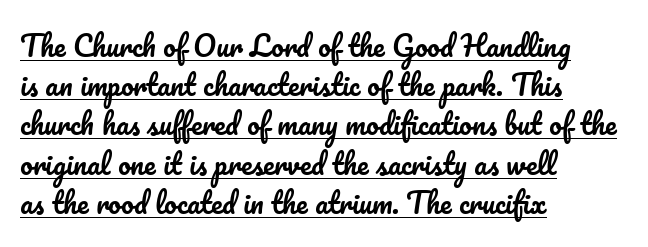
{"width": "normal", "stroke_contrast": "low", "x_height": "small", "monospaced": "no", "underline": "yes", "align": "left", "line_spacing": "normal", "line_spacing_ratio": 1.4, "letter_spacing": "normal", "letter_spacing_em": 0.0, "glyph_px": 28}
